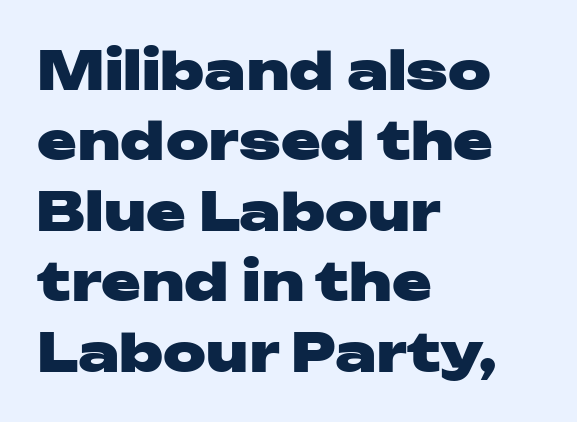
{"serif": "no", "italic": "no", "bold": "yes", "weight": "heavy", "width": "wide", "stroke_contrast": "low", "x_height": "medium", "monospaced": "no", "underline": "no", "align": "left", "line_spacing": "normal", "line_spacing_ratio": 1.33, "letter_spacing": "normal", "letter_spacing_em": 0.0, "glyph_px": 53}
